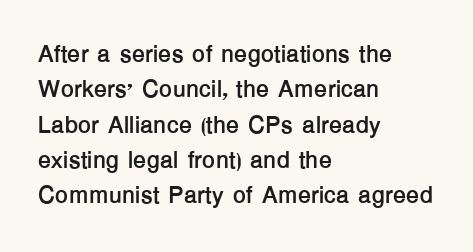
{"italic": "no", "bold": "yes", "underline": "no", "align": "left", "line_spacing": "normal", "line_spacing_ratio": 1.47, "letter_spacing": "normal", "letter_spacing_em": 0.0, "glyph_px": 24}
